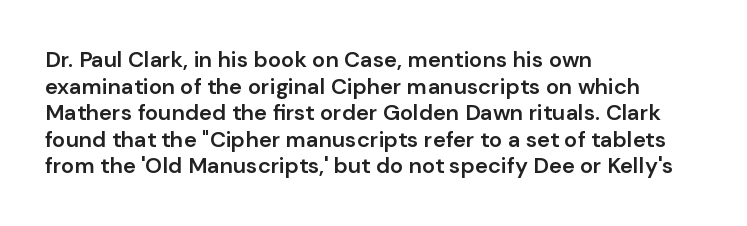
The image shows 22 px text type, upright; set left-aligned, line spacing 1.21x, normal letter spacing, not underlined.
